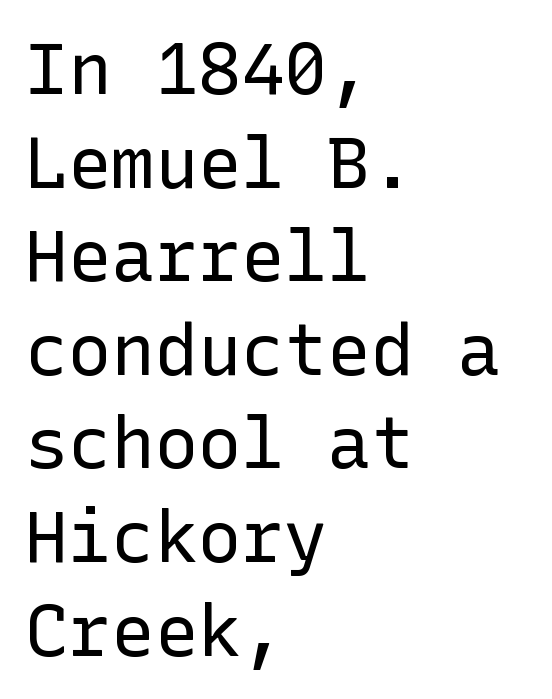
A normal amount of white space separates one row of letters from the next. What kind of face is this? One without serifs — a sans. Visually the block forms a straight wall on the left and a jagged coastline on the right. No extra ink here — the face is not bold.
